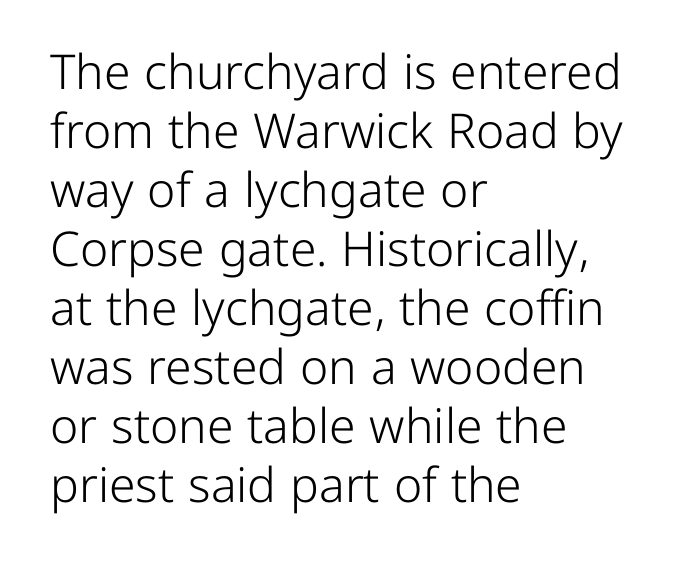
This sample uses an upright cut, with every glyph sitting square on the baseline. Each letter's strokes conclude bluntly, with no projecting serifs. Underline: absent. Observe the ordinary spacing: letters are neighbours, not strangers. This is not heavy type; no bold has been used.
